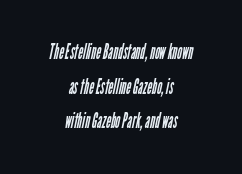
Q: Is the text bold? A: No.
Q: Is the text underlined? A: No.
Q: How is the paragraph aligned? A: Centered.
Q: Is the spacing between letters normal or unusually wide? A: Normal.
Q: Is the spacing between lines tight, normal or loose? A: Normal.
